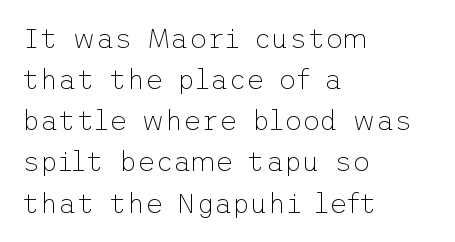
These lines are set flush left with a ragged right edge. Does the lettering tilt? It doesn't — this is upright. Look at the tracking — it's just the regular setting, nothing added. The cut favours lightness, reaching ordinary text weight at its darkest. This is sans-serif lettering, the kind often seen on screens and signage.
